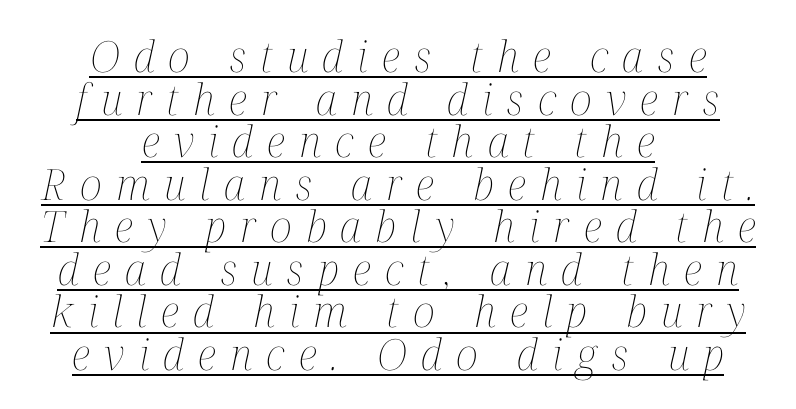
The face used here is proportionally spaced, like ordinary book or web type. How are the letters spaced? Widely, with obvious added tracking. Is there an underline? Yes — a line sits under the letters. Style check: oblique. Each stroke keeps to a modest, everyday thickness or less. The passage is arranged like a title page — every line centered.
